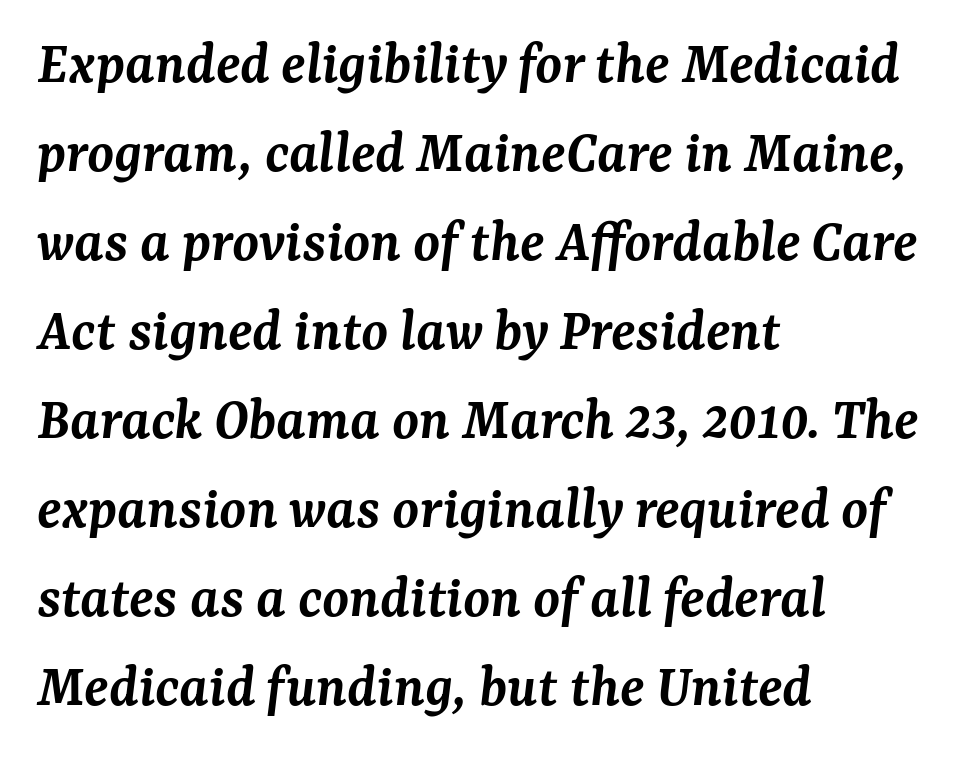
The image shows 61 px semibold serif type, italic (leaning right); set left-aligned, normal line spacing (1.46x), normal letter spacing, not underlined; medium stroke contrast and a medium x-height.
